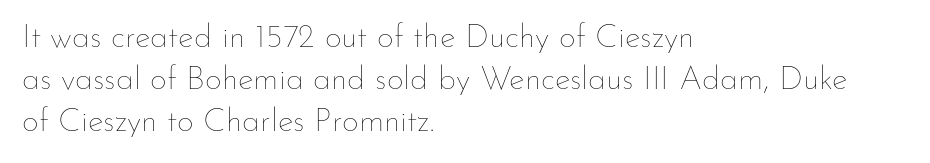
Q: Is the text bold? A: No.
Q: Is the text italic (slanted)? A: No, it is upright.
Q: Is the text underlined? A: No.
Q: How is the paragraph aligned? A: Left-aligned.
Q: Is the spacing between letters normal or unusually wide? A: Normal.
Q: Is the spacing between lines tight, normal or loose? A: Normal.
Q: Width (condensed, normal, or wide)? A: Normal.
Q: Stroke contrast? A: Low.
Q: x-height? A: Small.
Q: Monospaced? A: No.
